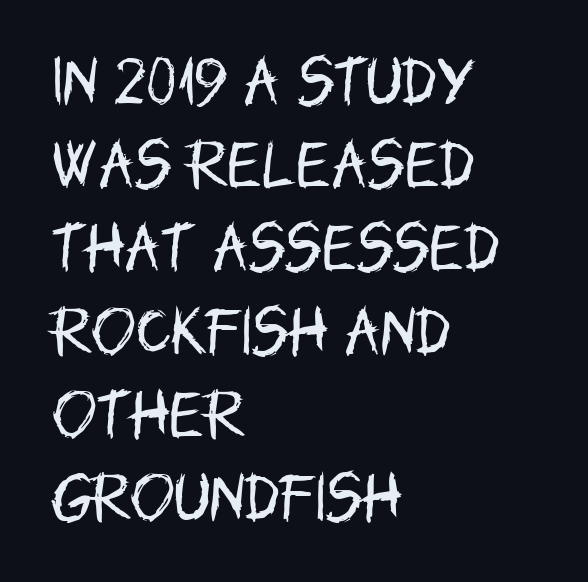
The image shows 53 px regular-weight, condensed sans-serif type, upright; set left-aligned, normal line spacing (1.57x), normal letter spacing, not underlined; low stroke contrast and a large x-height.
